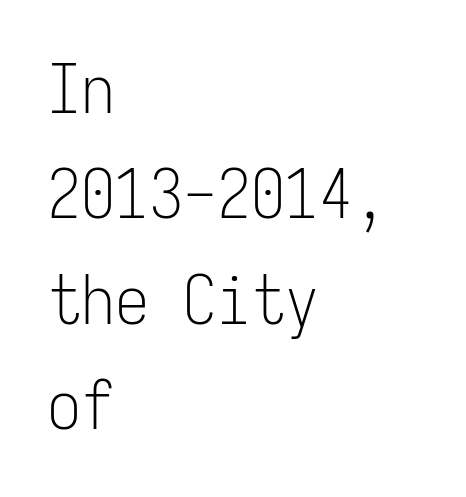
The passage shown stacks its lines at a standard gap. The horizontal fit of the characters is conventional and even. The cut favours lightness, reaching ordinary text weight at its darkest. The glyphs in this specimen are sans serif. Horizontally, the lines are justified to the leading edge only.
